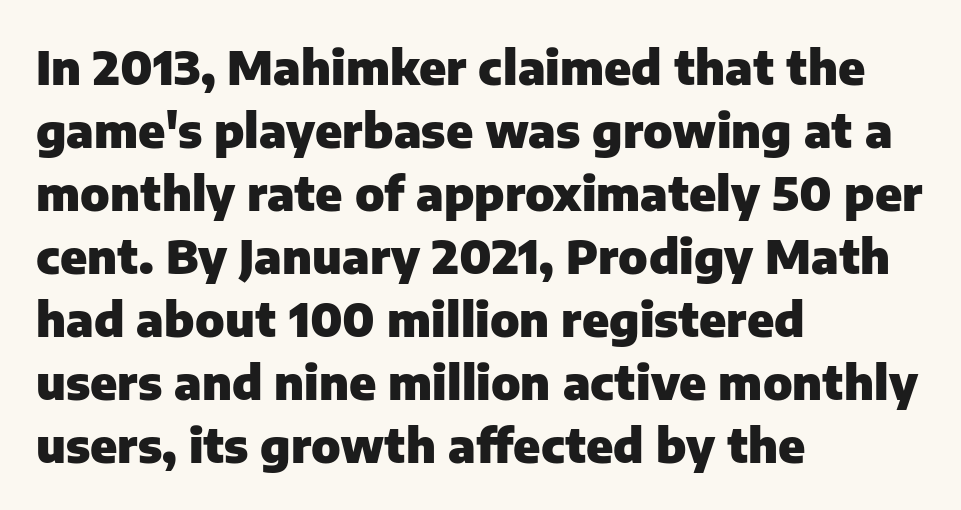
Q: Is the text bold? A: Yes.
Q: Is the text italic (slanted)? A: No, it is upright.
Q: Is the typeface a serif or a sans-serif typeface? A: Sans-serif.
Q: Is the text underlined? A: No.
Q: How is the paragraph aligned? A: Left-aligned.
Q: Is the spacing between letters normal or unusually wide? A: Normal.
Q: Is the spacing between lines tight, normal or loose? A: Normal.
Q: Width (condensed, normal, or wide)? A: Normal.
Q: Stroke contrast? A: Low.
Q: x-height? A: Medium.
Q: Monospaced? A: No.
